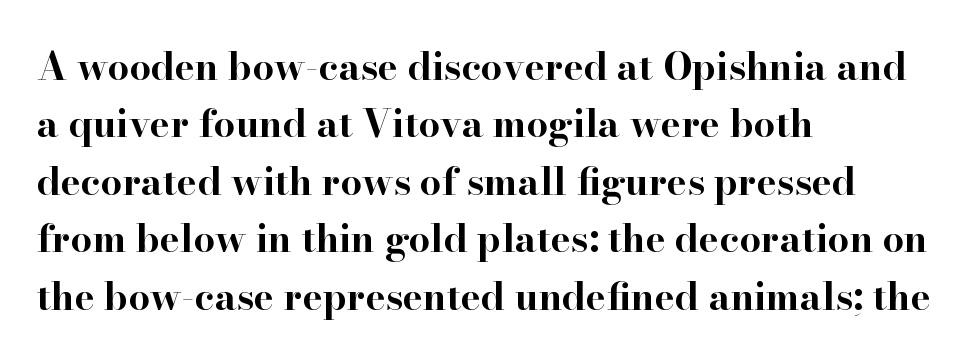
The image shows 38 px bold, wide serif type, upright; set left-aligned, normal line spacing (1.51x), normal letter spacing, not underlined; high stroke contrast and a small x-height.
